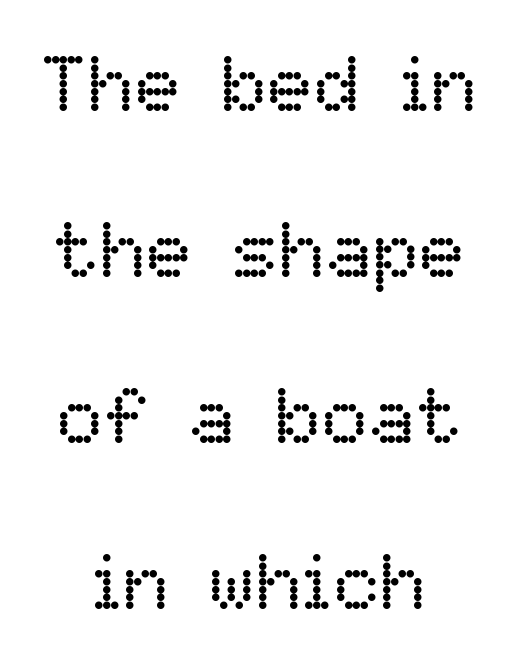
Q: Is the text bold? A: No.
Q: Is the text italic (slanted)? A: No, it is upright.
Q: Is the text underlined? A: No.
Q: How is the paragraph aligned? A: Centered.
Q: Is the spacing between letters normal or unusually wide? A: Normal.
Q: Is the spacing between lines tight, normal or loose? A: Loose.
Q: Width (condensed, normal, or wide)? A: Normal.
Q: Stroke contrast? A: Low.
Q: x-height? A: Medium.
Q: Monospaced? A: No.
